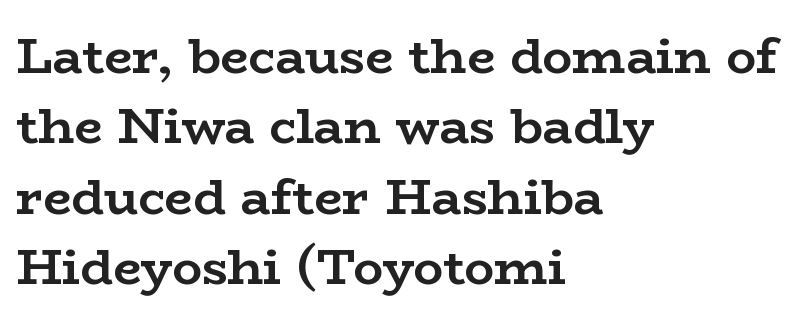
The image shows 50 px semibold, wide serif type, upright; set left-aligned, normal line spacing (1.41x), normal letter spacing, not underlined; low stroke contrast and a medium x-height.
